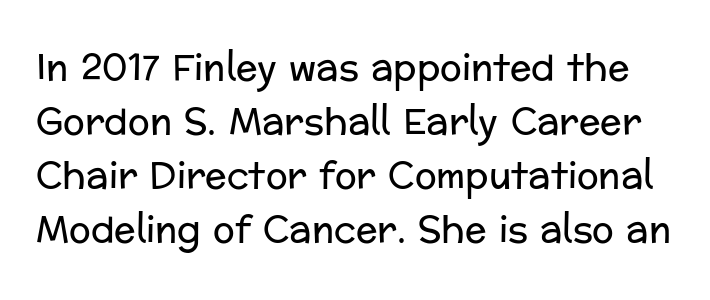
{"serif": "no", "italic": "no", "bold": "no", "weight": "regular", "width": "normal", "stroke_contrast": "low", "x_height": "medium", "monospaced": "no", "underline": "no", "line_spacing": "normal", "line_spacing_ratio": 1.5, "letter_spacing": "normal", "letter_spacing_em": 0.0, "glyph_px": 36}
